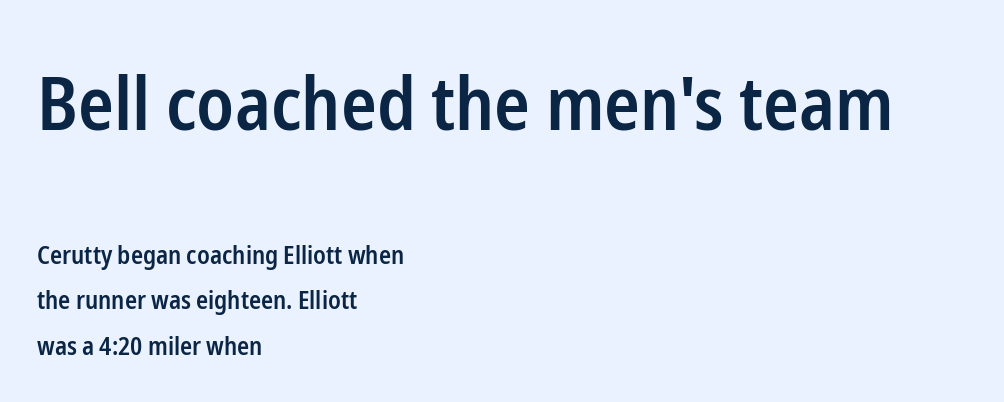
Q: Is the text bold? A: Semi-bold.
Q: Is the text italic (slanted)? A: No, it is upright.
Q: Is the typeface a serif or a sans-serif typeface? A: Sans-serif.
Q: Is the text underlined? A: No.
Q: How is the paragraph aligned? A: Left-aligned.
Q: Is the spacing between letters normal or unusually wide? A: Normal.
Q: Which block of text is set in a larger size, the first (top) or the second (bottom)? A: The first (top) one.
Q: Width (condensed, normal, or wide)? A: Condensed.
Q: Stroke contrast? A: Low.
Q: x-height? A: Medium.
Q: Monospaced? A: No.
